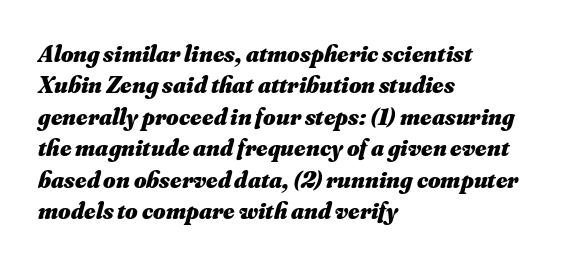
{"italic": "yes", "lean": "right", "slant_degrees": 16, "bold": "yes", "underline": "no", "align": "left", "line_spacing": "normal", "line_spacing_ratio": 1.31, "letter_spacing": "normal", "letter_spacing_em": 0.0, "glyph_px": 24}
